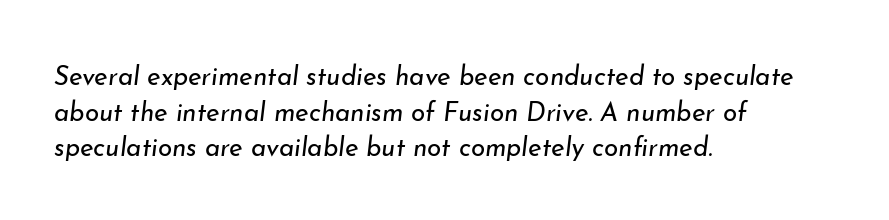
{"italic": "yes", "lean": "right", "slant_degrees": 7, "bold": "no", "underline": "no", "align": "left", "line_spacing": "normal", "line_spacing_ratio": 1.37, "letter_spacing": "normal", "letter_spacing_em": 0.0, "glyph_px": 26}
